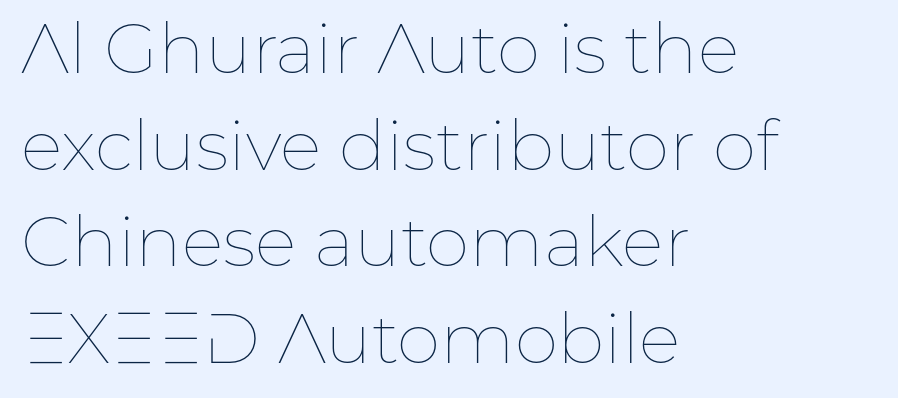
Q: Is the text bold? A: No.
Q: Is the text italic (slanted)? A: No, it is upright.
Q: Is the text underlined? A: No.
Q: How is the paragraph aligned? A: Left-aligned.
Q: Is the spacing between letters normal or unusually wide? A: Normal.
Q: Is the spacing between lines tight, normal or loose? A: Normal.
Q: Width (condensed, normal, or wide)? A: Normal.
Q: Stroke contrast? A: Low.
Q: x-height? A: Medium.
Q: Monospaced? A: No.
